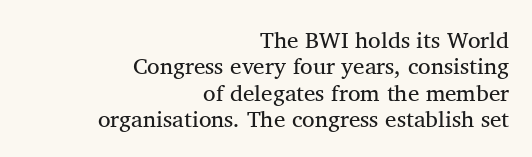
Q: Is the text bold? A: No.
Q: Is the text italic (slanted)? A: No, it is upright.
Q: Is the text underlined? A: No.
Q: How is the paragraph aligned? A: Right-aligned.
Q: Is the spacing between letters normal or unusually wide? A: Normal.
Q: Is the spacing between lines tight, normal or loose? A: Tight.
